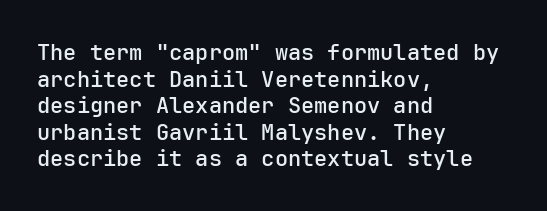
No word sits above an underline. The setting favours the left margin, as ordinary paragraphs usually do. This is the in-between weight designers call semibold or demi. This is the regular roman posture of the typeface. Observe the ordinary spacing: letters are neighbours, not strangers.
